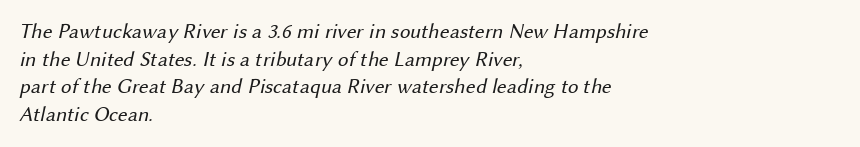
The image shows 21 px text type; set left-aligned, normal line spacing (1.32x), normal letter spacing, not underlined.
